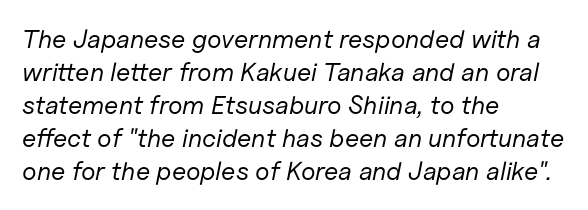
The strokes are not fattened; the text isn't bold. Look at the tracking — it's just the regular setting, nothing added. The rendering anchors every line to the left-hand side. Each row of text sits above clean, open space. How would I describe the line gaps? Plain and ordinary. The passage shown leans; its letterforms are oblique.
